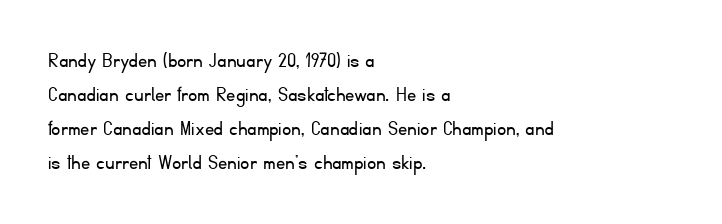
Q: Is the text bold? A: No.
Q: Is the text italic (slanted)? A: No, it is upright.
Q: Is the text underlined? A: No.
Q: How is the paragraph aligned? A: Left-aligned.
Q: Is the spacing between letters normal or unusually wide? A: Normal.
Q: Is the spacing between lines tight, normal or loose? A: Normal.
